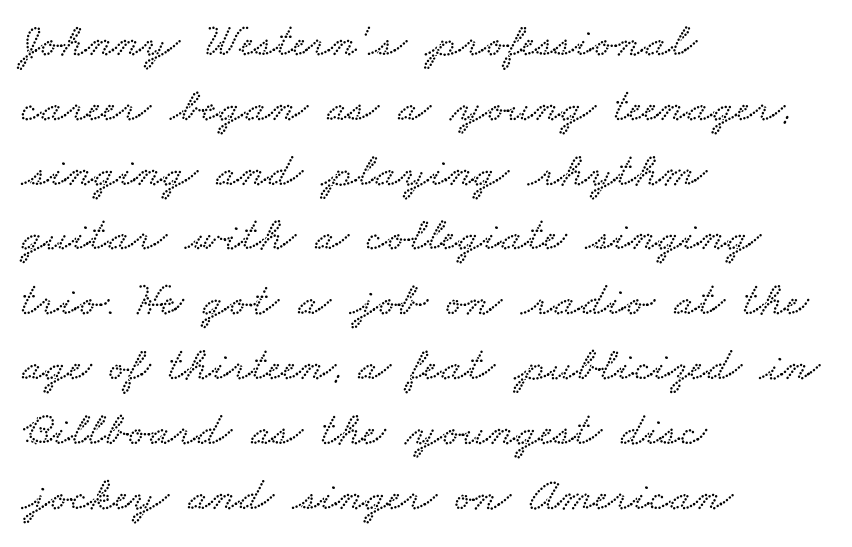
The image shows 48 px wide type; set left-aligned, normal line spacing (1.35x), normal letter spacing, not underlined; low stroke contrast and a small x-height.
